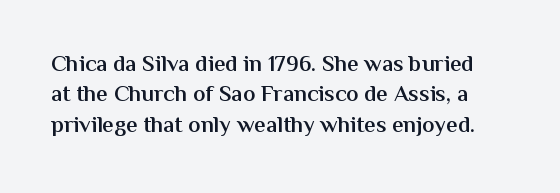
The image shows 23 px text type, upright; set normal line spacing (1.32x), normal letter spacing, not underlined.
